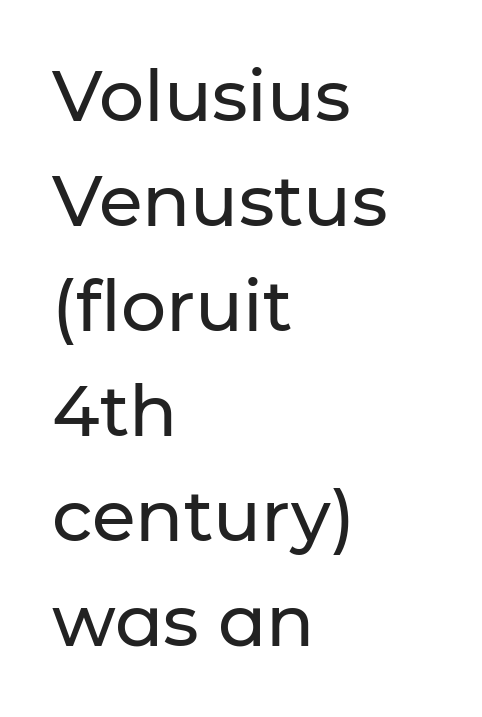
Q: Is the text italic (slanted)? A: No, it is upright.
Q: Is the typeface a serif or a sans-serif typeface? A: Sans-serif.
Q: Is the text underlined? A: No.
Q: How is the paragraph aligned? A: Left-aligned.
Q: Is the spacing between letters normal or unusually wide? A: Normal.
Q: Is the spacing between lines tight, normal or loose? A: Normal.
Q: Width (condensed, normal, or wide)? A: Normal.
Q: Stroke contrast? A: Low.
Q: x-height? A: Medium.
Q: Monospaced? A: No.
